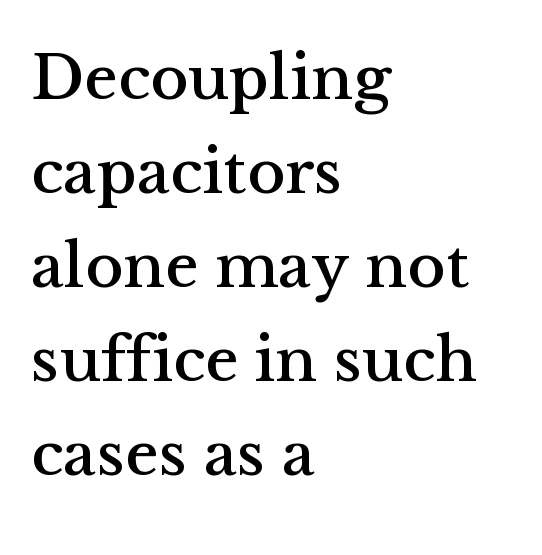
Q: Is the text italic (slanted)? A: No, it is upright.
Q: Is the typeface a serif or a sans-serif typeface? A: Serif.
Q: Is the text underlined? A: No.
Q: How is the paragraph aligned? A: Left-aligned.
Q: Is the spacing between letters normal or unusually wide? A: Normal.
Q: Is the spacing between lines tight, normal or loose? A: Normal.
Q: Width (condensed, normal, or wide)? A: Normal.
Q: Stroke contrast? A: Medium.
Q: x-height? A: Medium.
Q: Monospaced? A: No.
